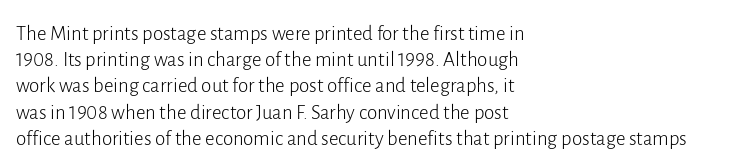
Does extra space separate the letters? No, they use regular spacing. Layout note: lines flush left. The area under the type is left untouched. This reads as an unemphasized weight, regular at the heaviest. This is roman type, the default non-slanted kind. Vertical spacing — default.
